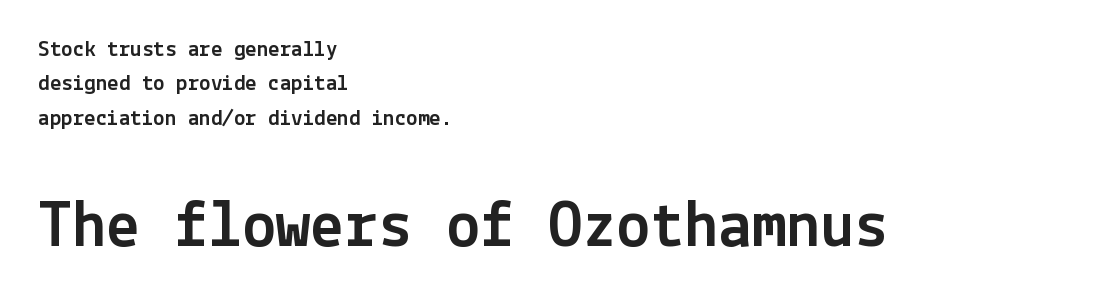
Q: Is the text italic (slanted)? A: No, it is upright.
Q: Is the typeface a serif or a sans-serif typeface? A: Sans-serif.
Q: Is the text underlined? A: No.
Q: How is the paragraph aligned? A: Left-aligned.
Q: Is the spacing between letters normal or unusually wide? A: Normal.
Q: Is the spacing between lines tight, normal or loose? A: Normal.
Q: Which block of text is set in a larger size, the first (top) or the second (bottom)? A: The second (bottom) one.
Q: Width (condensed, normal, or wide)? A: Normal.
Q: x-height? A: Medium.
